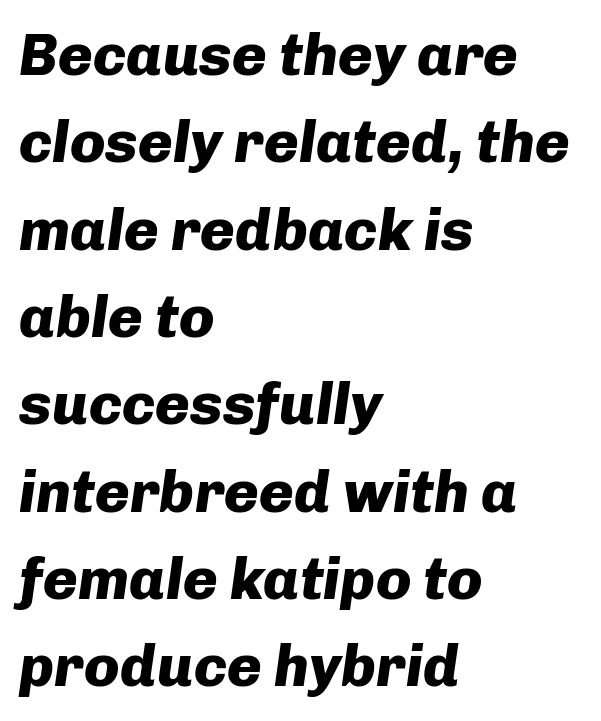
If you drew a line through each stem, it would be angled. The lines sit at an ordinary, default distance from one another. You could not count columns in this text — the font is proportionally spaced. The font is running at its bold setting.
